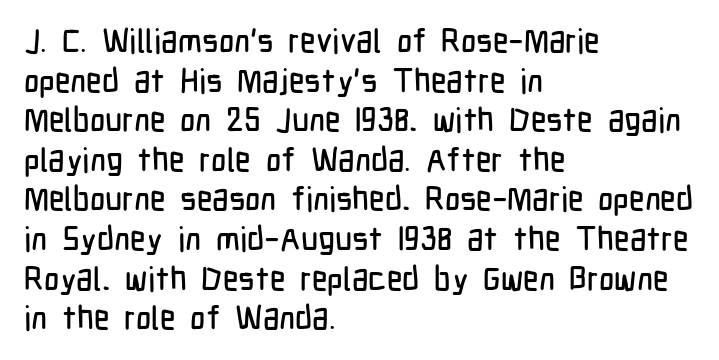
Q: Is the text italic (slanted)? A: No, it is upright.
Q: Is the typeface a serif or a sans-serif typeface? A: Sans-serif.
Q: Is the text underlined? A: No.
Q: How is the paragraph aligned? A: Left-aligned.
Q: Is the spacing between letters normal or unusually wide? A: Normal.
Q: Width (condensed, normal, or wide)? A: Condensed.
Q: Stroke contrast? A: Low.
Q: x-height? A: Medium.
Q: Monospaced? A: No.
